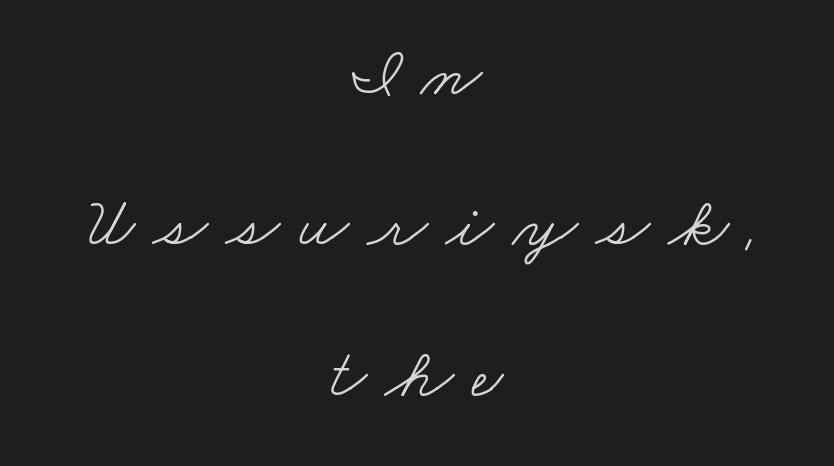
What kind of face is this? One with serifs. Varying glyph widths throughout — classic text-font behaviour. Students, note that the glyphs here are deliberately spaced far apart. Anything drawn beneath the words? Only blank space. Does the leading feel generous? Absolutely, it's lavish. Weight: in the light-to-regular range.
